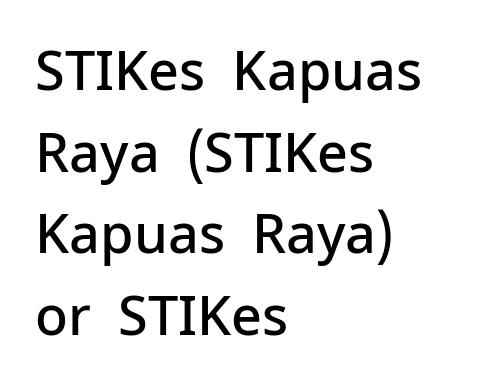
The sample has been set in demibold, a notch under bold. Descenders hang freely into open space. Nope, no serifs anywhere on these letters. Notice how the stems are strictly vertical — no italics here. These lines sit exactly where default settings would place them.
